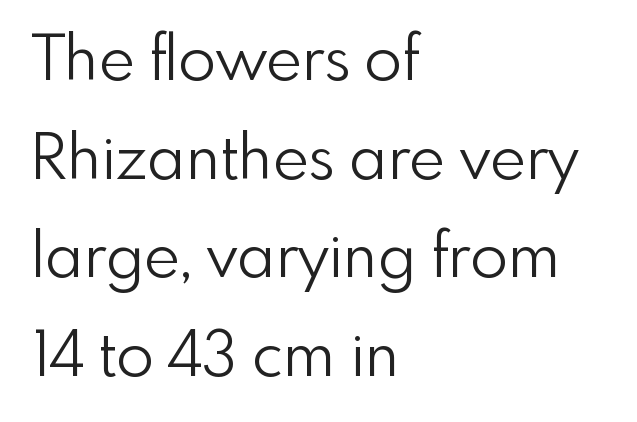
{"serif": "no", "italic": "no", "bold": "no", "weight": "light", "width": "normal", "stroke_contrast": "low", "x_height": "small", "monospaced": "no", "underline": "no", "align": "left", "line_spacing": "normal", "line_spacing_ratio": 1.59, "letter_spacing": "normal", "letter_spacing_em": 0.0, "glyph_px": 62}
